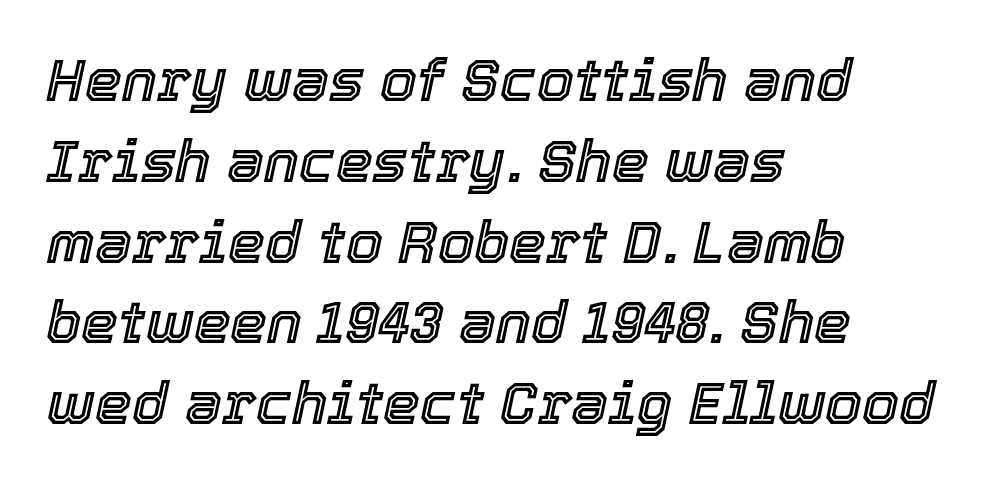
Q: Is the text italic (slanted)? A: Yes, it leans right by about 12 degrees.
Q: Is the text underlined? A: No.
Q: How is the paragraph aligned? A: Left-aligned.
Q: Is the spacing between letters normal or unusually wide? A: Normal.
Q: Is the spacing between lines tight, normal or loose? A: Normal.
Q: Width (condensed, normal, or wide)? A: Normal.
Q: x-height? A: Medium.
Q: Monospaced? A: No.
